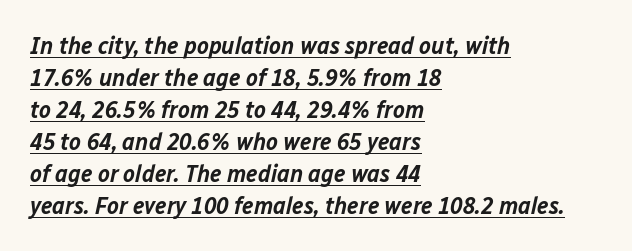
The image shows 25 px text type, italic (leaning right); set left-aligned, normal line spacing (1.28x), normal letter spacing, underlined.
